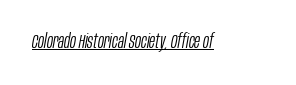
Q: Is the text bold? A: No.
Q: Is the text italic (slanted)? A: Yes, it leans right by about 10 degrees.
Q: Is the text underlined? A: Yes.
Q: Is the spacing between letters normal or unusually wide? A: Normal.
